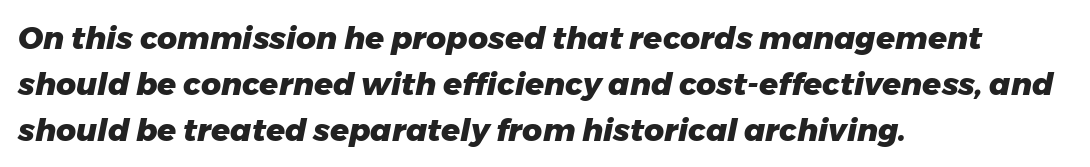
A typesetter would call this zero additional tracking. You can tell it's italic because the verticals aren't actually vertical. Beneath every word, the page is bare. In terms of leading, this rendering sits right in the middle.
